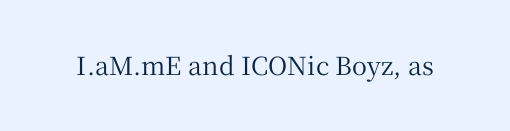
Q: Is the text italic (slanted)? A: No, it is upright.
Q: Is the text underlined? A: No.
Q: Is the spacing between letters normal or unusually wide? A: Normal.
